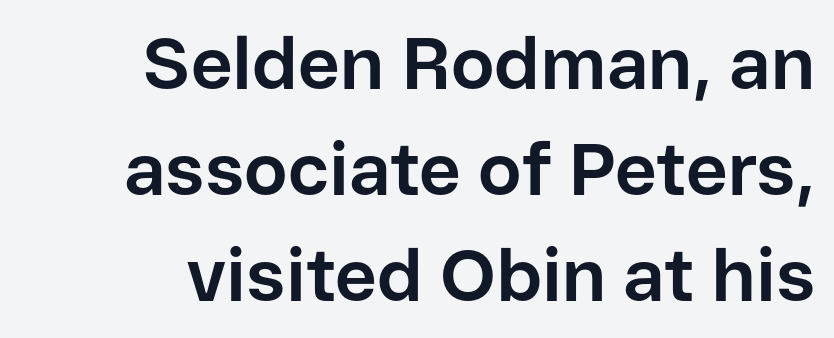
Q: Is the text bold? A: Yes.
Q: Is the text italic (slanted)? A: No, it is upright.
Q: Is the typeface a serif or a sans-serif typeface? A: Sans-serif.
Q: Is the text underlined? A: No.
Q: How is the paragraph aligned? A: Right-aligned.
Q: Is the spacing between letters normal or unusually wide? A: Normal.
Q: Is the spacing between lines tight, normal or loose? A: Normal.
Q: Width (condensed, normal, or wide)? A: Normal.
Q: Stroke contrast? A: Low.
Q: x-height? A: Medium.
Q: Monospaced? A: No.
